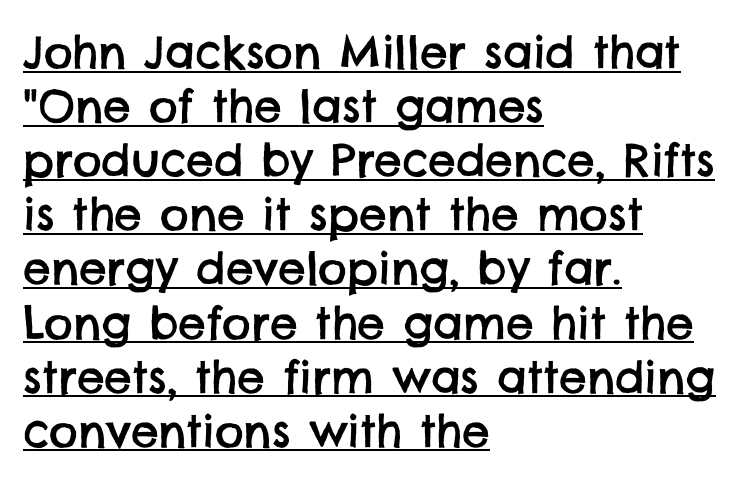
The image shows 44 px sans-serif type; set left-aligned, line spacing 1.23x, normal letter spacing, underlined; low stroke contrast and a large x-height.
